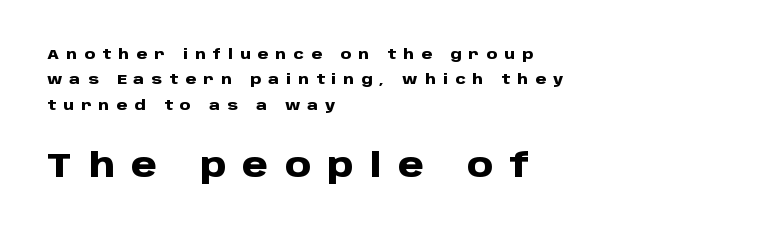
Q: Is the text bold? A: Yes.
Q: Is the text italic (slanted)? A: No, it is upright.
Q: Is the typeface a serif or a sans-serif typeface? A: Sans-serif.
Q: Is the text underlined? A: No.
Q: How is the paragraph aligned? A: Left-aligned.
Q: Is the spacing between letters normal or unusually wide? A: Unusually wide.
Q: Which block of text is set in a larger size, the first (top) or the second (bottom)? A: The second (bottom) one.
Q: Width (condensed, normal, or wide)? A: Normal.
Q: Stroke contrast? A: Low.
Q: x-height? A: Large.
Q: Monospaced? A: No.
